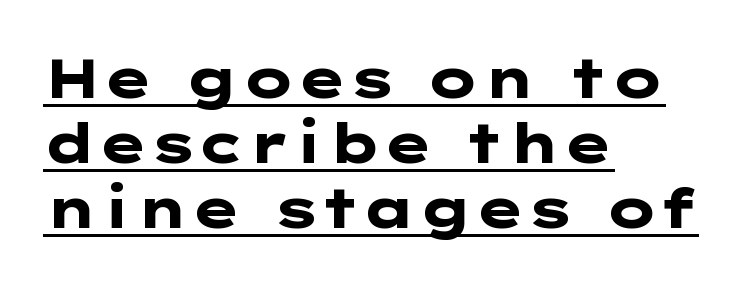
{"serif": "no", "italic": "no", "bold": "yes", "weight": "heavy", "width": "wide", "stroke_contrast": "low", "x_height": "medium", "underline": "yes", "align": "left", "line_spacing_ratio": 1.18, "letter_spacing": "normal", "letter_spacing_em": 0.0, "glyph_px": 55}
